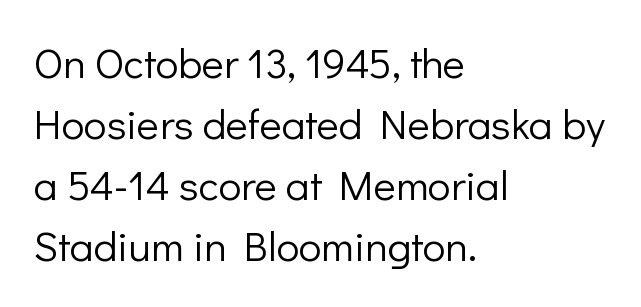
The image shows 42 px light sans-serif type, upright; set left-aligned, normal line spacing (1.45x), normal letter spacing, not underlined; low stroke contrast and a medium x-height.
